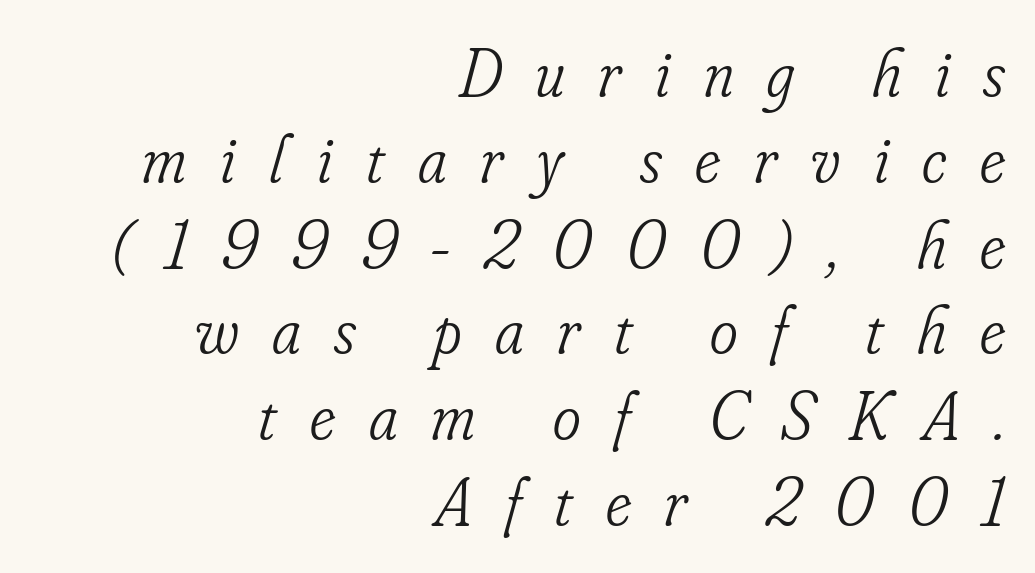
Q: Is the text bold? A: No.
Q: Is the text italic (slanted)? A: Yes, it leans right by about 16 degrees.
Q: Is the typeface a serif or a sans-serif typeface? A: Serif.
Q: Is the text underlined? A: No.
Q: How is the paragraph aligned? A: Right-aligned.
Q: Is the spacing between letters normal or unusually wide? A: Unusually wide.
Q: Is the spacing between lines tight, normal or loose? A: Normal.
Q: Width (condensed, normal, or wide)? A: Condensed.
Q: Stroke contrast? A: Low.
Q: x-height? A: Small.
Q: Monospaced? A: No.
